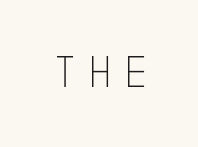
The image shows 46 px thin, condensed sans-serif type, upright; set unusually wide letter spacing (+0.25 em), not underlined; low stroke contrast and a large x-height.
